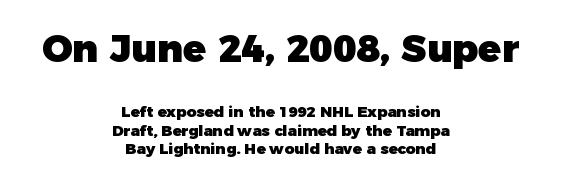
Q: Is the text bold? A: Yes.
Q: Is the text italic (slanted)? A: No, it is upright.
Q: Is the typeface a serif or a sans-serif typeface? A: Sans-serif.
Q: Is the text underlined? A: No.
Q: How is the paragraph aligned? A: Centered.
Q: Is the spacing between letters normal or unusually wide? A: Normal.
Q: Which block of text is set in a larger size, the first (top) or the second (bottom)? A: The first (top) one.
Q: Width (condensed, normal, or wide)? A: Normal.
Q: Stroke contrast? A: Low.
Q: x-height? A: Medium.
Q: Monospaced? A: No.
